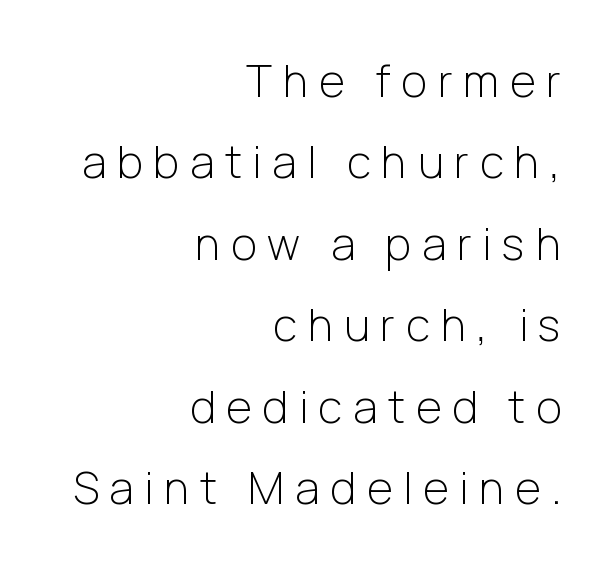
The image shows 44 px light sans-serif type, upright; set right-aligned, line spacing 1.85x, unusually wide letter spacing (+0.25 em), not underlined; low stroke contrast and a medium x-height.
